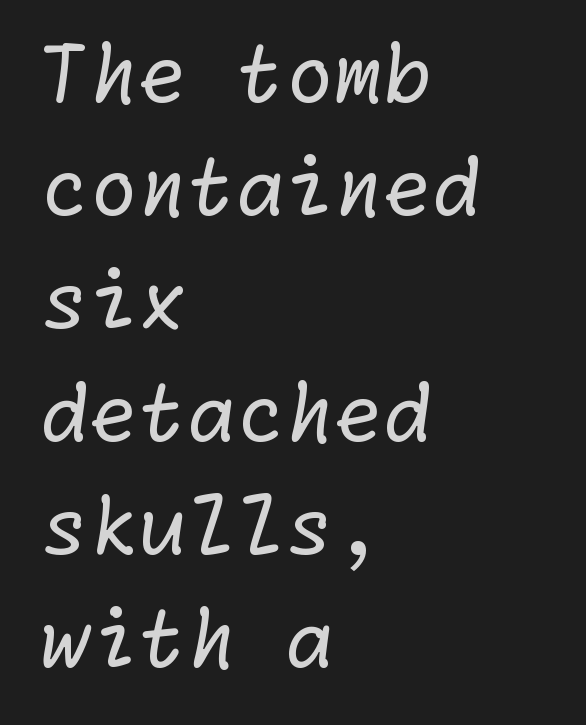
Q: Is the text bold? A: No.
Q: Is the typeface a serif or a sans-serif typeface? A: Sans-serif.
Q: Is the text underlined? A: No.
Q: How is the paragraph aligned? A: Left-aligned.
Q: Is the spacing between letters normal or unusually wide? A: Normal.
Q: Is the spacing between lines tight, normal or loose? A: Normal.
Q: Width (condensed, normal, or wide)? A: Normal.
Q: Stroke contrast? A: Low.
Q: x-height? A: Medium.
